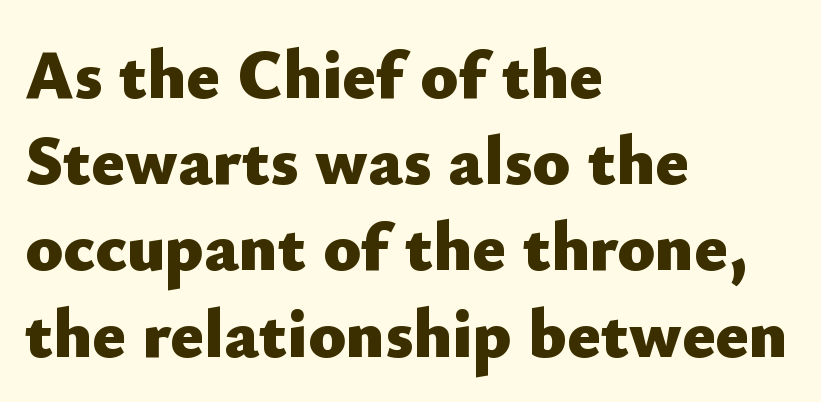
The passage shown is emphatically bold. Line spacing here is normal. Glance below the letters and you will spot only blank space. The line texture is even and compact thanks to regular tracking.
